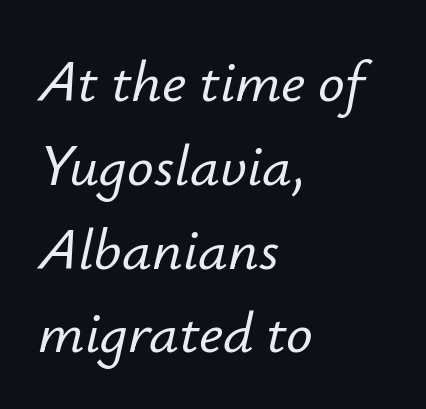
{"italic": "yes", "lean": "right", "slant_degrees": 12, "width": "normal", "stroke_contrast": "low", "x_height": "small", "monospaced": "no", "underline": "no", "align": "left", "line_spacing": "normal", "line_spacing_ratio": 1.42, "letter_spacing": "normal", "letter_spacing_em": 0.0, "glyph_px": 59}
